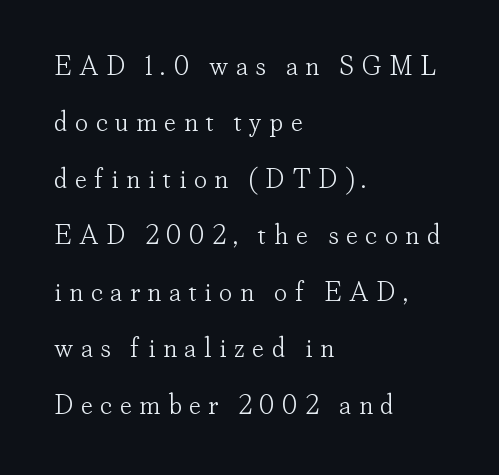
This sample trades compactness for vertical openness between lines. Is the type heavy? It reads as light-to-regular instead. The foot of each line stays bare and open. Reading down the block, your eye returns to a fixed left position each line. Quick note: not italic, upright.
